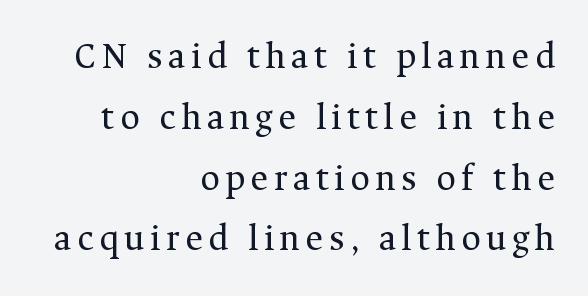
This is not heavy type; no bold has been used. Quick note: not italic, upright. A typesetter would call this leading conventional body-copy spacing. The area under the type is left untouched. Observe the serifs anchoring each vertical stroke in this sample.
